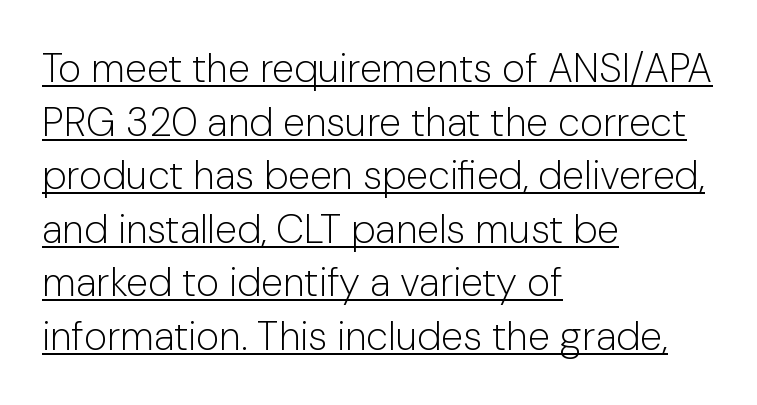
Q: Is the text bold? A: No.
Q: Is the text italic (slanted)? A: No, it is upright.
Q: Is the typeface a serif or a sans-serif typeface? A: Sans-serif.
Q: Is the text underlined? A: Yes.
Q: How is the paragraph aligned? A: Left-aligned.
Q: Is the spacing between letters normal or unusually wide? A: Normal.
Q: Is the spacing between lines tight, normal or loose? A: Normal.
Q: Width (condensed, normal, or wide)? A: Normal.
Q: Stroke contrast? A: Low.
Q: x-height? A: Medium.
Q: Monospaced? A: No.
